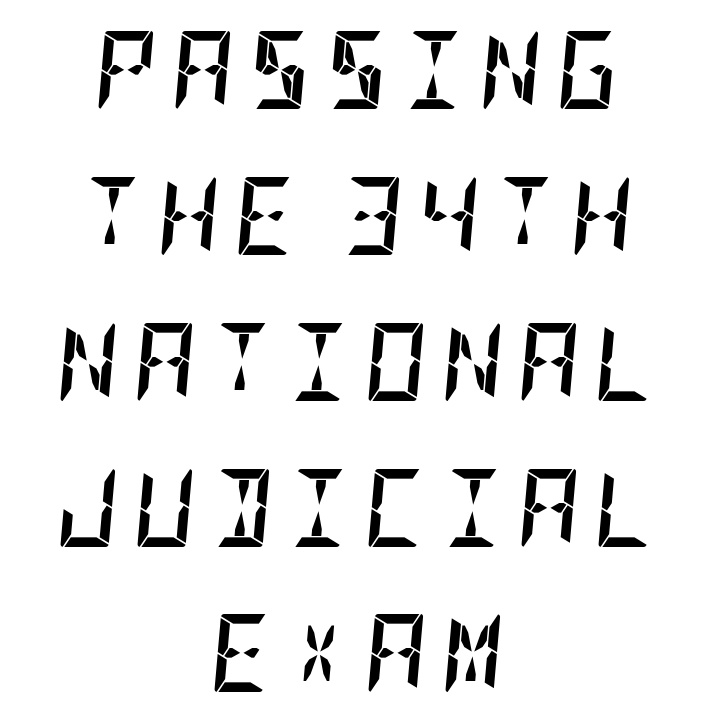
{"italic": "yes", "lean": "right", "slant_degrees": 5, "bold": "yes", "weight": "semibold", "width": "condensed", "stroke_contrast": "low", "x_height": "large", "underline": "no", "align": "center", "line_spacing_ratio": 1.87, "glyph_px": 78}
